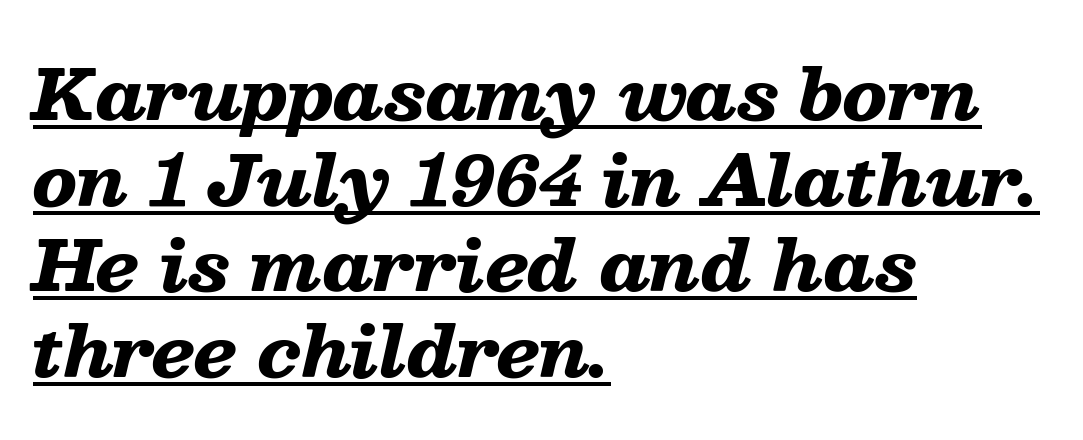
Plenty of ink on the page — the face is bold. These lines are rendered in a variable-pitch font. Here the glyphs are tracked normally, forming tight word shapes. Which margin do the lines hug? The left one — the right edge is uneven. The letters are slanted; this is an italic face.
